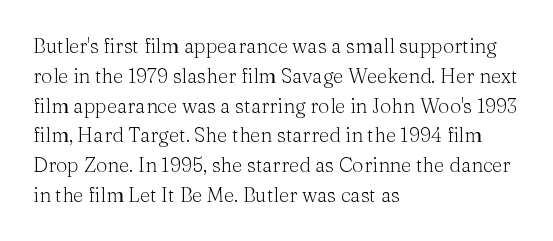
Q: Is the text bold? A: No.
Q: Is the text italic (slanted)? A: No, it is upright.
Q: Is the text underlined? A: No.
Q: How is the paragraph aligned? A: Left-aligned.
Q: Is the spacing between letters normal or unusually wide? A: Normal.
Q: Is the spacing between lines tight, normal or loose? A: Normal.
